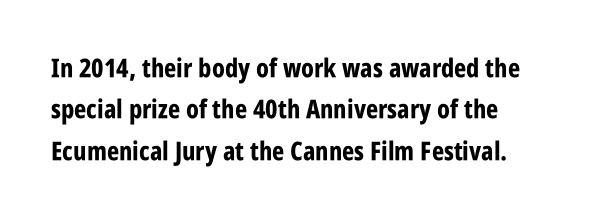
The image shows 26 px bold type, upright; set left-aligned, normal line spacing (1.59x), normal letter spacing, not underlined.
